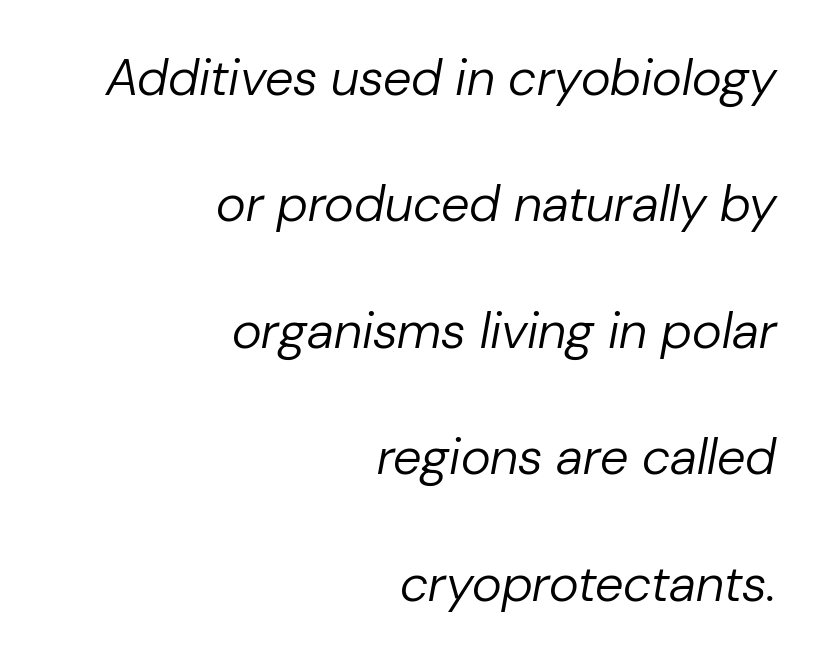
Q: Is the text bold? A: No.
Q: Is the text italic (slanted)? A: Yes, it leans right by about 10 degrees.
Q: Is the text underlined? A: No.
Q: How is the paragraph aligned? A: Right-aligned.
Q: Is the spacing between letters normal or unusually wide? A: Normal.
Q: Is the spacing between lines tight, normal or loose? A: Loose.
Q: Width (condensed, normal, or wide)? A: Normal.
Q: Stroke contrast? A: Low.
Q: x-height? A: Medium.
Q: Monospaced? A: No.
